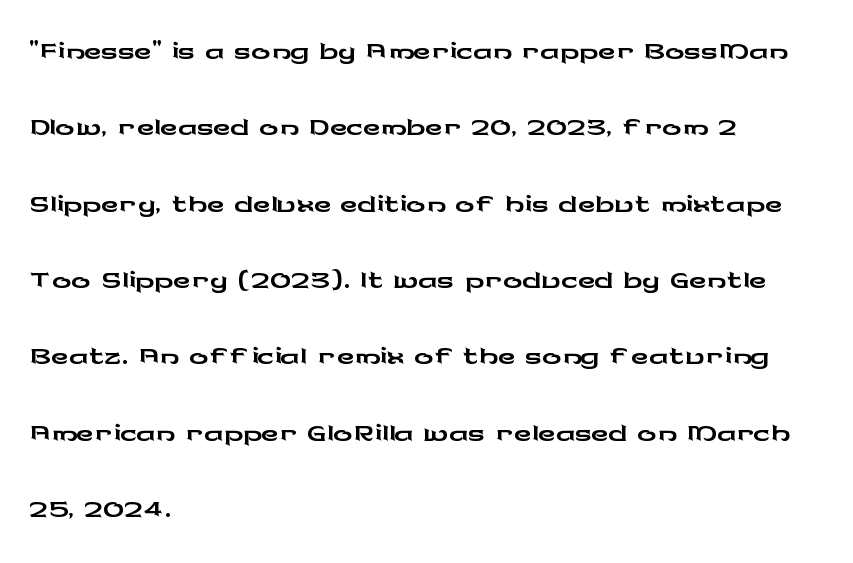
{"serif": "no", "italic": "no", "width": "wide", "stroke_contrast": "low", "x_height": "medium", "monospaced": "no", "underline": "no", "align": "left", "line_spacing": "normal", "line_spacing_ratio": 1.59, "letter_spacing": "normal", "letter_spacing_em": 0.0, "glyph_px": 48}
